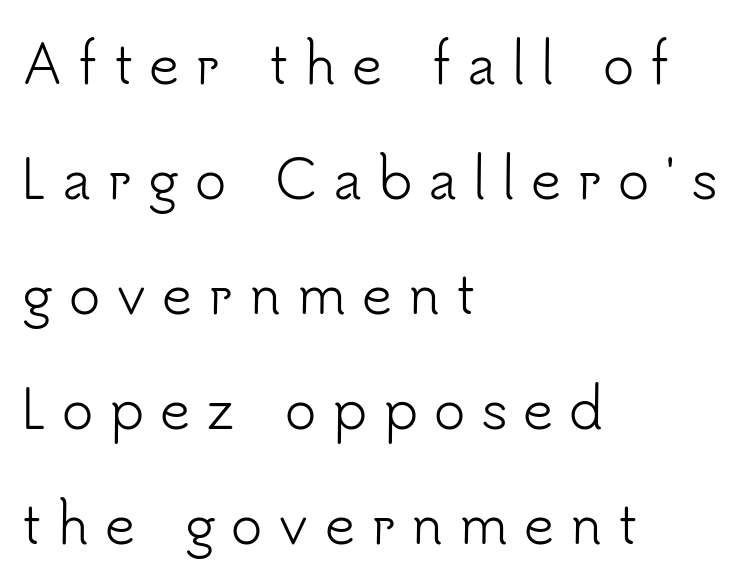
The image shows 53 px light sans-serif type, upright; set left-aligned, loose line spacing (2.17x), unusually wide letter spacing (+0.3 em), not underlined; low stroke contrast and a small x-height.
